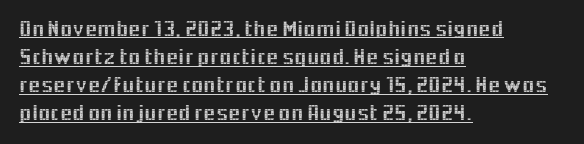
Q: Is the text italic (slanted)? A: No, it is upright.
Q: Is the text underlined? A: Yes.
Q: How is the paragraph aligned? A: Left-aligned.
Q: Is the spacing between letters normal or unusually wide? A: Normal.
Q: Is the spacing between lines tight, normal or loose? A: Normal.
